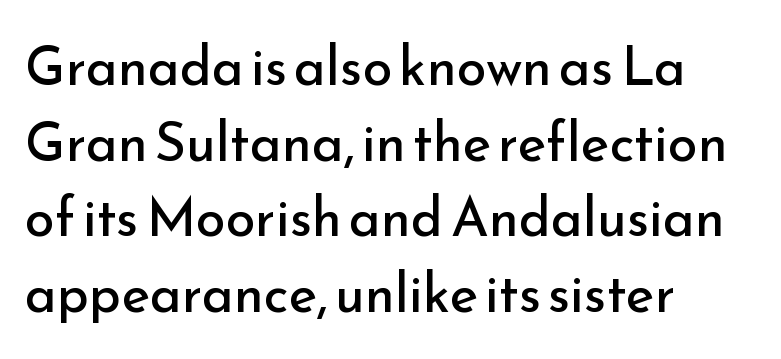
Nope, not italic — everything's standing straight. Check the space under the baseline: it is left empty. This sample has the flowing, uneven cadence of proportional lettering. What's the leading like? Ordinary, nothing unusual. Teacher's note: observe the even left margin — that is flush-left alignment. Note: no serifs on the glyphs.
